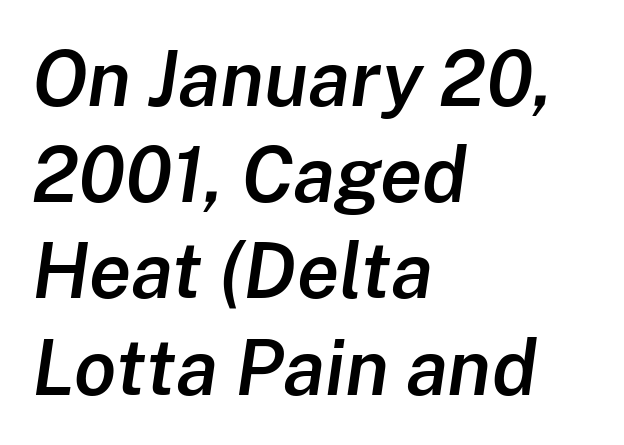
The image shows 77 px semibold type, italic (leaning right); set left-aligned, normal line spacing (1.25x), normal letter spacing, not underlined; low stroke contrast and a medium x-height.
